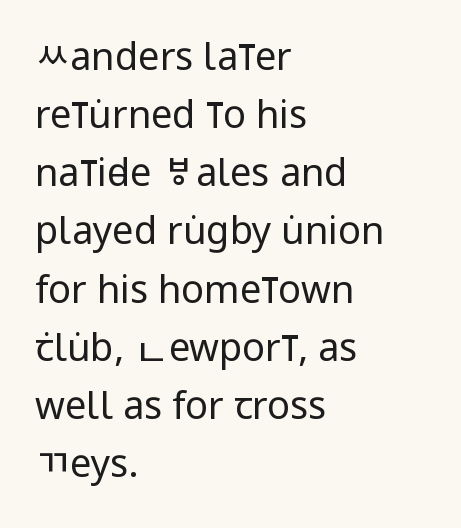
Q: Is the text bold? A: No.
Q: Is the text italic (slanted)? A: No, it is upright.
Q: Is the typeface a serif or a sans-serif typeface? A: Sans-serif.
Q: Is the text underlined? A: No.
Q: How is the paragraph aligned? A: Left-aligned.
Q: Is the spacing between letters normal or unusually wide? A: Normal.
Q: Is the spacing between lines tight, normal or loose? A: Normal.
Q: Width (condensed, normal, or wide)? A: Condensed.
Q: Stroke contrast? A: Low.
Q: x-height? A: Large.
Q: Monospaced? A: No.
